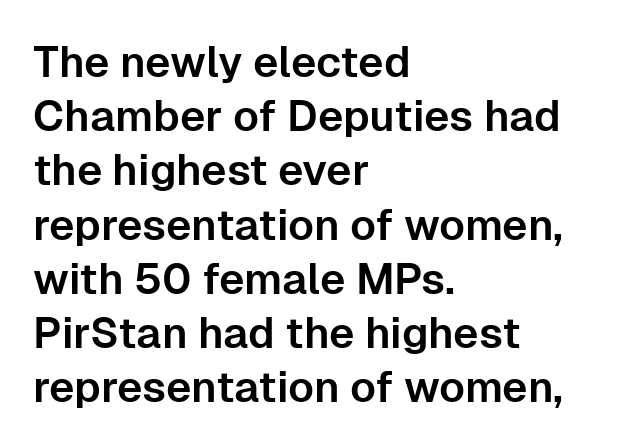
If you drew a ruler down the left edge, every line would touch it. The strip under each line holds only bare page. Think of a printed novel: that variable character pitch is what you see here. Characters remain perfectly vertical along every line.
